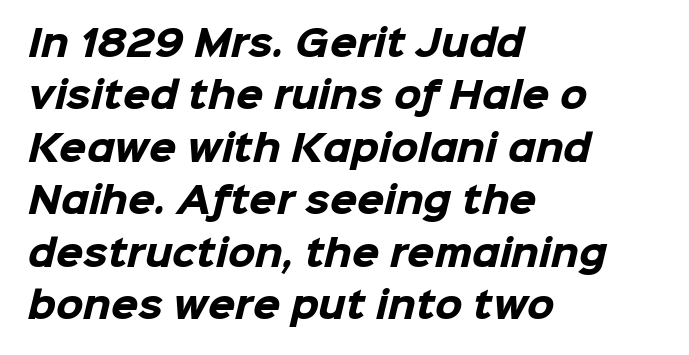
This rendering employs a face without finishing strokes, i.e., a sans-serif. The characters look thick and weighty, a clear bold. In CSS terms this would be text-align: left. The passage shown is typed in a proportional face where columns would drift. These lines sit exactly where default settings would place them. Beneath every word, the page is bare.
